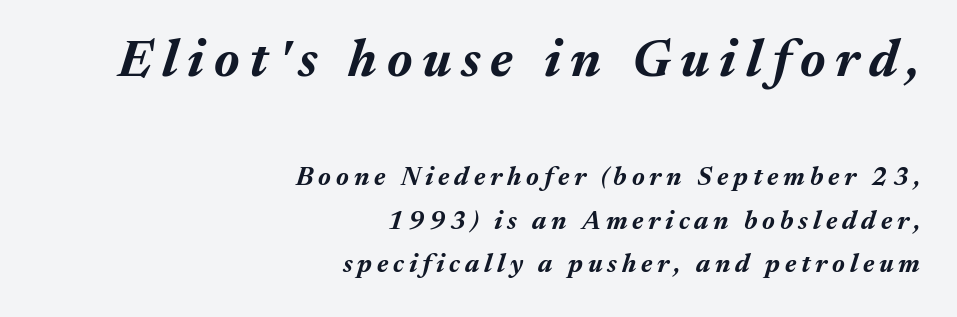
{"italic": "yes", "lean": "right", "slant_degrees": 17, "bold": "yes", "weight": "bold", "width": "normal", "stroke_contrast": "medium", "x_height": "medium", "monospaced": "no", "underline": "no", "align": "right", "line_spacing": "normal", "line_spacing_ratio": 1.67, "larger_block": "first", "size_ratio": 2.0, "glyph_px": 52}
